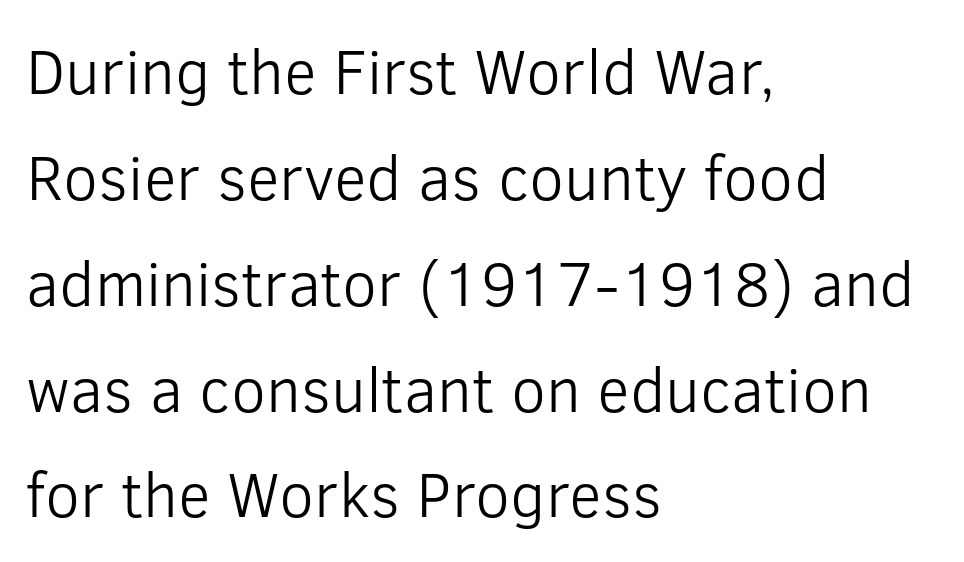
The image shows 63 px light sans-serif type, upright; set left-aligned, normal line spacing (1.68x), normal letter spacing, not underlined; low stroke contrast and a medium x-height.
